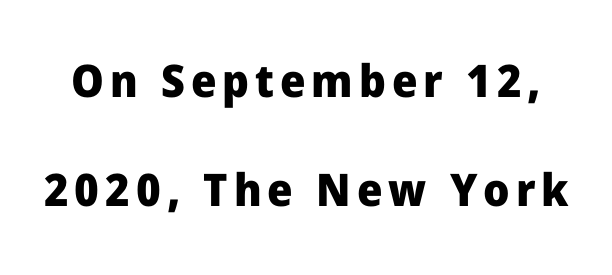
Q: Is the text bold? A: Yes.
Q: Is the text italic (slanted)? A: No, it is upright.
Q: Is the typeface a serif or a sans-serif typeface? A: Sans-serif.
Q: Is the text underlined? A: No.
Q: Is the spacing between lines tight, normal or loose? A: Loose.
Q: Width (condensed, normal, or wide)? A: Normal.
Q: Stroke contrast? A: Low.
Q: x-height? A: Medium.
Q: Monospaced? A: No.
